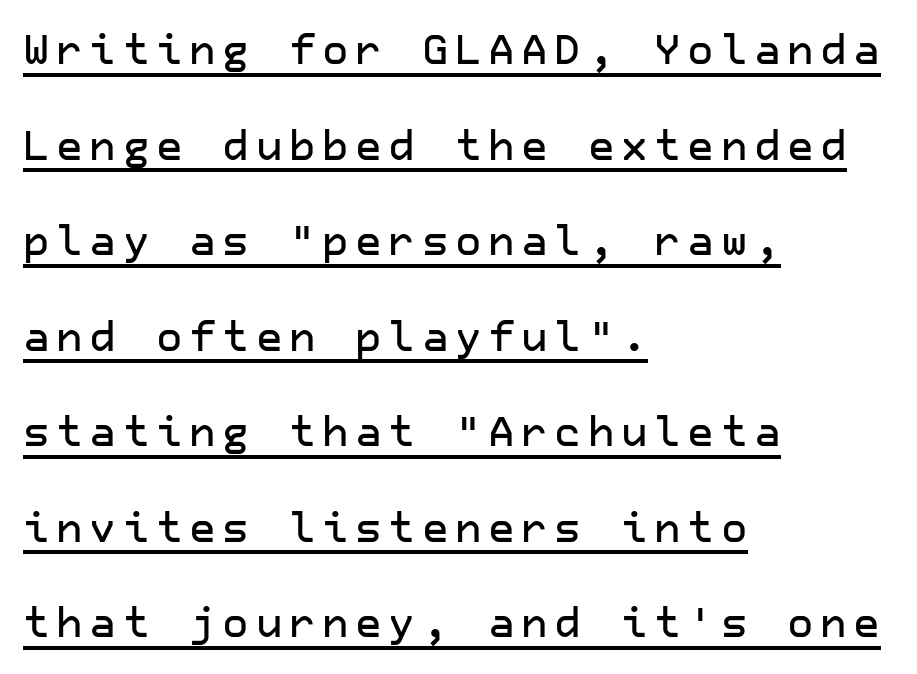
{"serif": "no", "italic": "no", "width": "normal", "stroke_contrast": "low", "x_height": "medium", "underline": "yes", "align": "left", "line_spacing": "loose", "line_spacing_ratio": 2.33, "glyph_px": 41}
